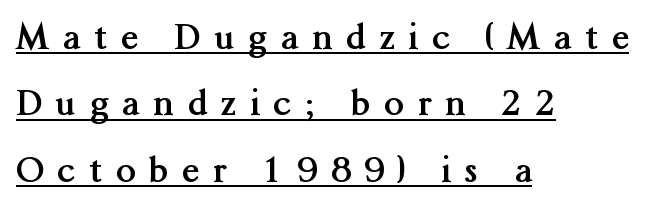
The image shows 35 px semibold serif type, upright; set left-aligned, loose line spacing (1.9x), unusually wide letter spacing (+0.4 em), underlined; medium stroke contrast and a medium x-height.
